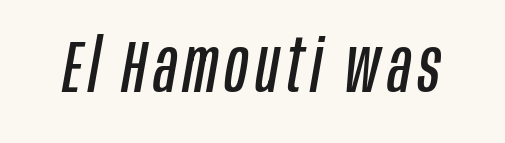
The image shows 74 px regular-weight, condensed type, italic (leaning right); set not underlined; low stroke contrast and a large x-height.
